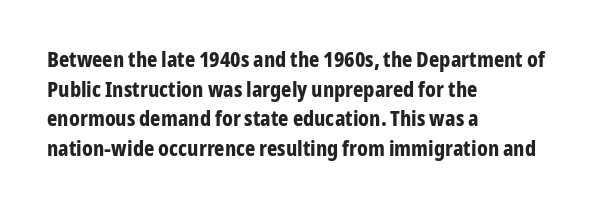
Q: Is the text bold? A: Yes.
Q: Is the text italic (slanted)? A: No, it is upright.
Q: Is the text underlined? A: No.
Q: How is the paragraph aligned? A: Left-aligned.
Q: Is the spacing between letters normal or unusually wide? A: Normal.
Q: Is the spacing between lines tight, normal or loose? A: Normal.
